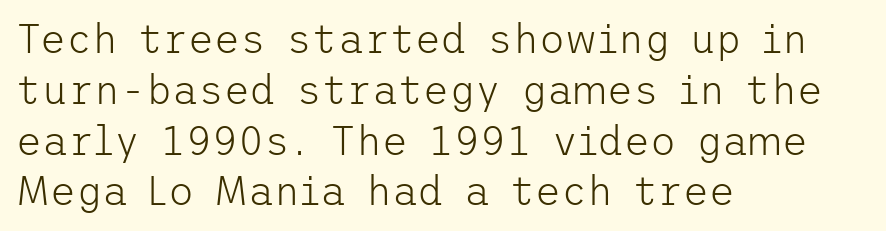
This rendering employs a face without finishing strokes, i.e., a sans-serif. On a weight scale, this lands at 450 or below. Words float on clear page, feet unadorned. Does the lettering tilt? It doesn't — this is upright.
